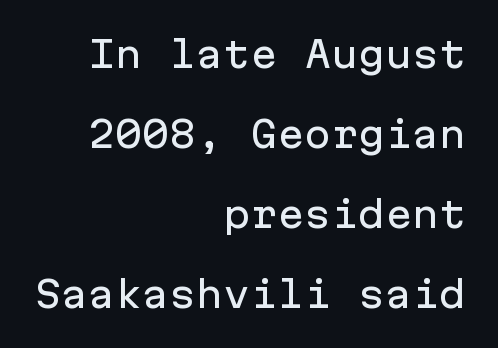
In terms of posture, this sample is upright. The setting favours the right margin, as signatures and pull-quotes sometimes do. The rendering keeps characters at their native spacing. Regarding leading, the lines here are spaced well apart.
